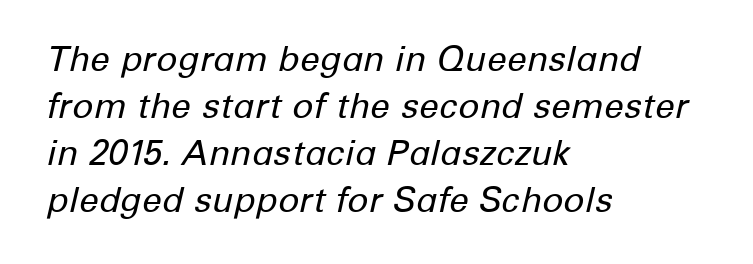
{"italic": "yes", "lean": "right", "slant_degrees": 12, "bold": "no", "weight": "regular", "width": "normal", "stroke_contrast": "low", "x_height": "medium", "monospaced": "no", "underline": "no", "align": "left", "line_spacing": "normal", "line_spacing_ratio": 1.34, "letter_spacing": "normal", "letter_spacing_em": 0.0, "glyph_px": 35}
